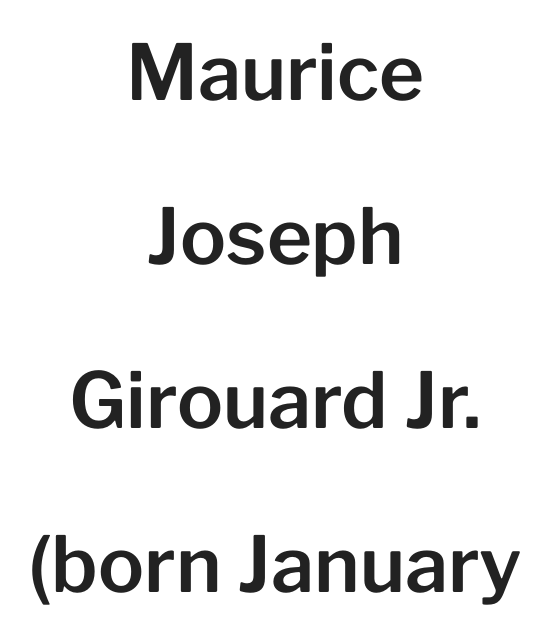
Q: Is the text italic (slanted)? A: No, it is upright.
Q: Is the typeface a serif or a sans-serif typeface? A: Sans-serif.
Q: Is the text underlined? A: No.
Q: How is the paragraph aligned? A: Centered.
Q: Is the spacing between letters normal or unusually wide? A: Normal.
Q: Is the spacing between lines tight, normal or loose? A: Loose.
Q: Width (condensed, normal, or wide)? A: Normal.
Q: Stroke contrast? A: Low.
Q: x-height? A: Medium.
Q: Monospaced? A: No.
